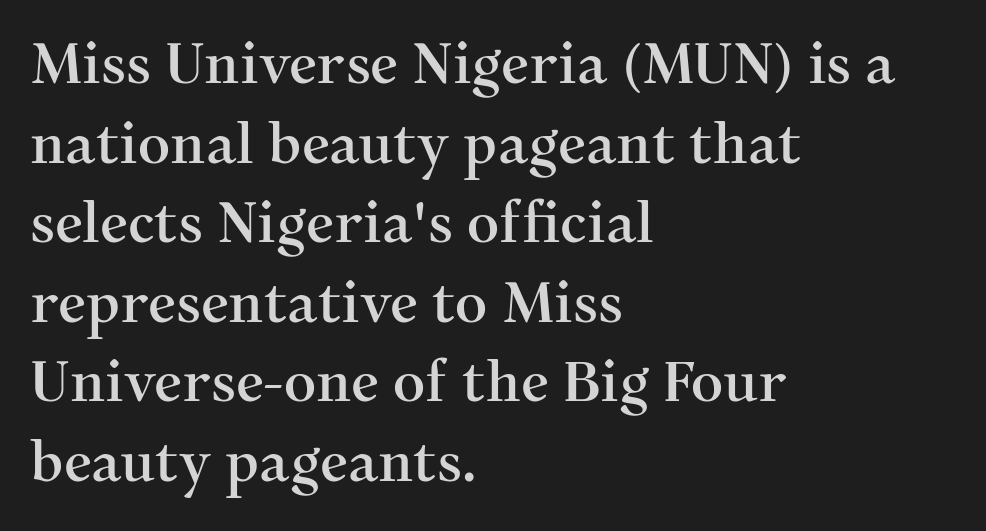
{"serif": "yes", "italic": "no", "width": "normal", "stroke_contrast": "medium", "x_height": "medium", "monospaced": "no", "underline": "no", "align": "left", "line_spacing": "normal", "line_spacing_ratio": 1.42, "letter_spacing": "normal", "letter_spacing_em": 0.0, "glyph_px": 56}
